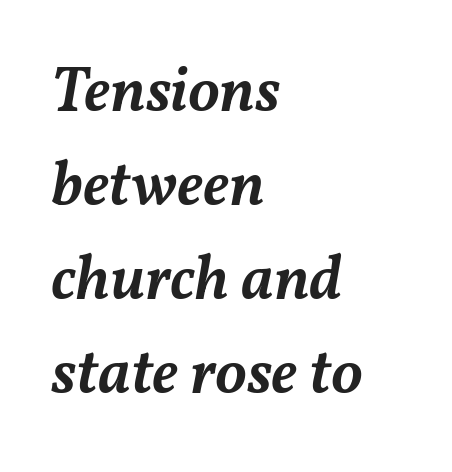
Q: Is the text bold? A: Semi-bold.
Q: Is the text italic (slanted)? A: Yes, it leans right by about 11 degrees.
Q: Is the text underlined? A: No.
Q: How is the paragraph aligned? A: Left-aligned.
Q: Is the spacing between letters normal or unusually wide? A: Normal.
Q: Is the spacing between lines tight, normal or loose? A: Normal.
Q: Width (condensed, normal, or wide)? A: Normal.
Q: Stroke contrast? A: Medium.
Q: x-height? A: Medium.
Q: Monospaced? A: No.
